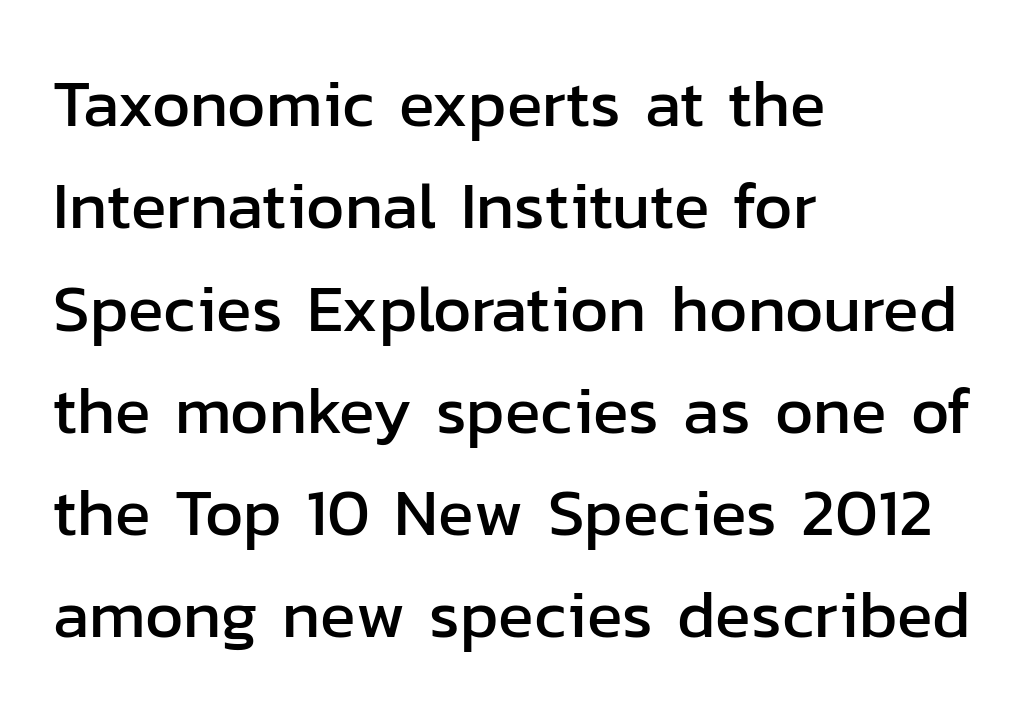
The image shows 66 px sans-serif type, upright; set left-aligned, normal line spacing (1.55x), normal letter spacing, not underlined; low stroke contrast and a medium x-height.
